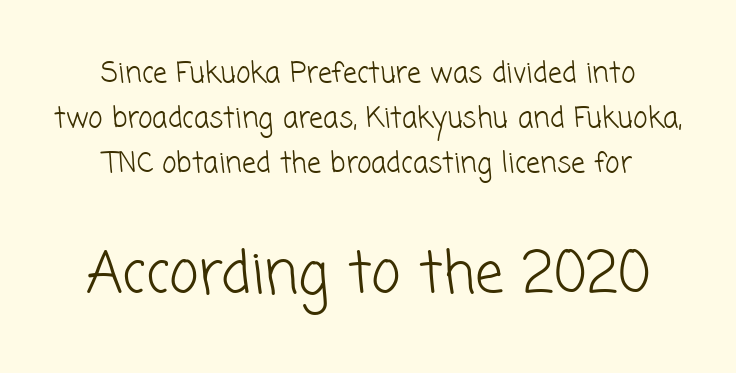
Observe the absence of serifs on each vertical stroke in this sample. Any mark beneath the type? The region is blank. Proportional: the letters do not fall into vertical columns. How would I describe the line gaps? Plain and ordinary. The rendering positions every line midway between the sides.
